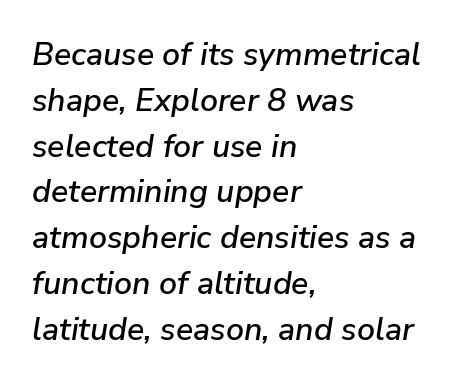
The image shows 32 px text type, italic (leaning right); set left-aligned, normal line spacing (1.43x), normal letter spacing, not underlined; low stroke contrast and a medium x-height.
